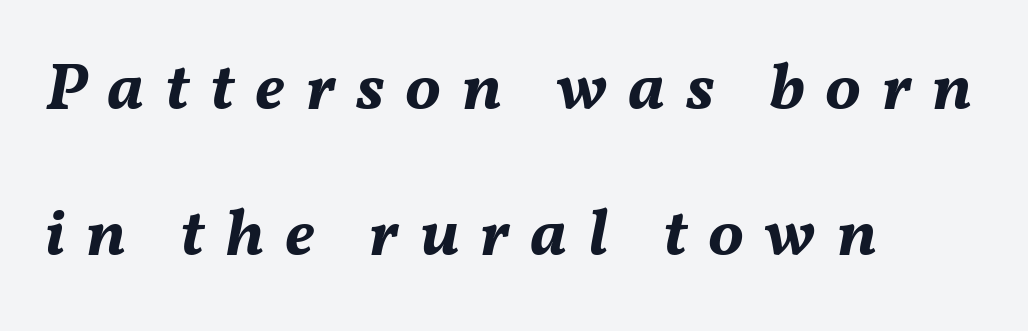
The image shows 67 px bold type, italic (leaning right); set left-aligned, loose line spacing (2.18x), unusually wide letter spacing (+0.31 em), not underlined; medium stroke contrast and a medium x-height.
